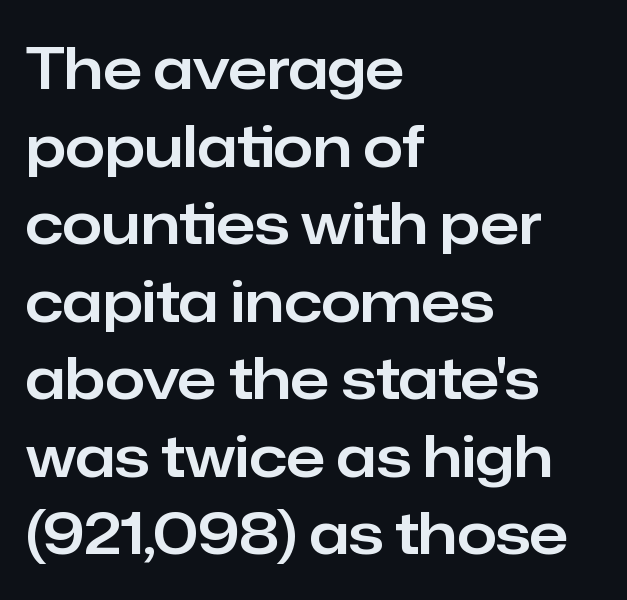
Varying glyph widths throughout — classic text-font behaviour. Alignment: flush left. The lines sit at an ordinary, default distance from one another. Is this a sans? Yes — the strokes have no serifs. The letters stand upright; this is a roman face. Compared with typical body copy, the letter spacing here is the same.
